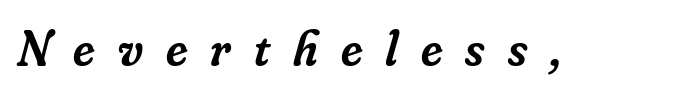
{"serif": "yes", "italic": "yes", "lean": "right", "slant_degrees": 16, "bold": "semi", "weight": "semibold", "width": "normal", "stroke_contrast": "low", "x_height": "small", "monospaced": "no", "underline": "no", "letter_spacing": "wide", "letter_spacing_em": 0.46, "glyph_px": 50}
